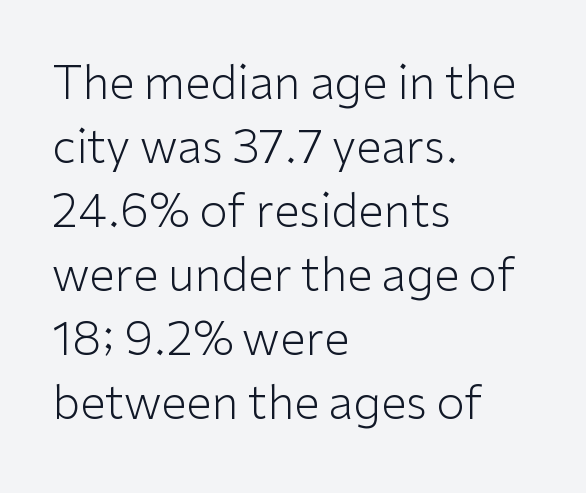
Q: Is the text bold? A: No.
Q: Is the text italic (slanted)? A: No, it is upright.
Q: Is the typeface a serif or a sans-serif typeface? A: Sans-serif.
Q: Is the text underlined? A: No.
Q: How is the paragraph aligned? A: Left-aligned.
Q: Is the spacing between letters normal or unusually wide? A: Normal.
Q: Is the spacing between lines tight, normal or loose? A: Normal.
Q: Width (condensed, normal, or wide)? A: Normal.
Q: Stroke contrast? A: Low.
Q: x-height? A: Medium.
Q: Monospaced? A: No.
